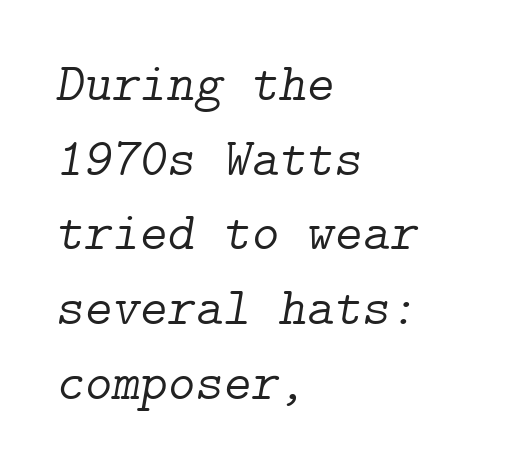
Q: Is the text bold? A: No.
Q: Is the text italic (slanted)? A: Yes, it leans right by about 9 degrees.
Q: Is the typeface a serif or a sans-serif typeface? A: Serif.
Q: Is the text underlined? A: No.
Q: How is the paragraph aligned? A: Left-aligned.
Q: Is the spacing between letters normal or unusually wide? A: Normal.
Q: Is the spacing between lines tight, normal or loose? A: Normal.
Q: Width (condensed, normal, or wide)? A: Normal.
Q: Stroke contrast? A: Low.
Q: x-height? A: Medium.
